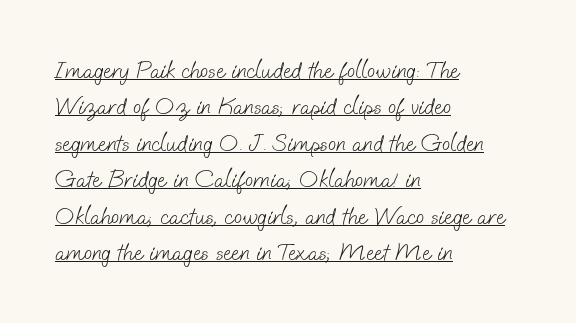
{"bold": "no", "underline": "yes", "align": "left", "line_spacing": "normal", "line_spacing_ratio": 1.52, "letter_spacing": "normal", "letter_spacing_em": 0.0, "glyph_px": 24}
